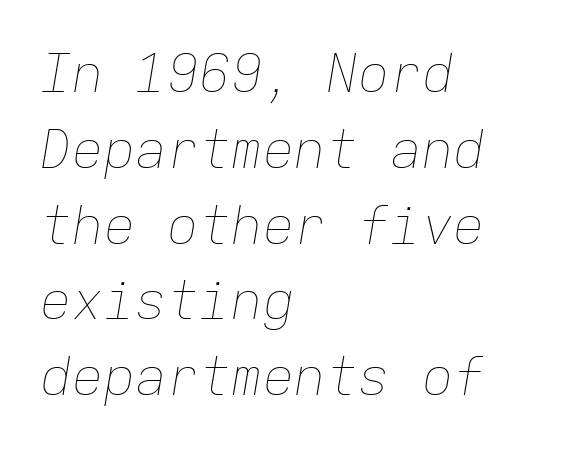
Q: Is the text bold? A: No.
Q: Is the text italic (slanted)? A: Yes, it leans right by about 9 degrees.
Q: Is the text underlined? A: No.
Q: How is the paragraph aligned? A: Left-aligned.
Q: Is the spacing between letters normal or unusually wide? A: Normal.
Q: Is the spacing between lines tight, normal or loose? A: Normal.
Q: Width (condensed, normal, or wide)? A: Normal.
Q: Stroke contrast? A: Low.
Q: x-height? A: Medium.
Q: Monospaced? A: Yes.
